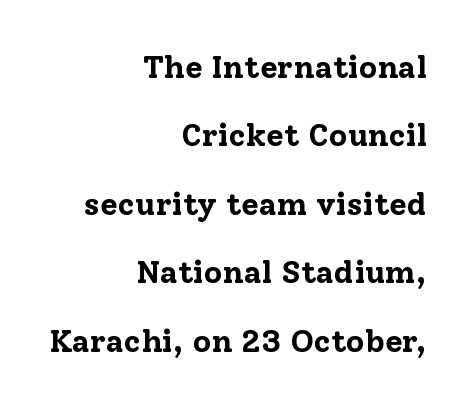
{"serif": "yes", "italic": "no", "bold": "yes", "weight": "bold", "width": "normal", "stroke_contrast": "low", "x_height": "medium", "monospaced": "no", "underline": "no", "align": "right", "line_spacing": "loose", "line_spacing_ratio": 2.14, "letter_spacing": "normal", "letter_spacing_em": 0.0, "glyph_px": 32}
